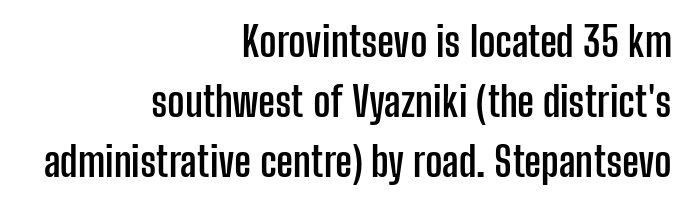
Q: Is the text bold? A: Yes.
Q: Is the text italic (slanted)? A: No, it is upright.
Q: Is the typeface a serif or a sans-serif typeface? A: Sans-serif.
Q: Is the text underlined? A: No.
Q: How is the paragraph aligned? A: Right-aligned.
Q: Is the spacing between letters normal or unusually wide? A: Normal.
Q: Is the spacing between lines tight, normal or loose? A: Normal.
Q: Width (condensed, normal, or wide)? A: Condensed.
Q: Stroke contrast? A: Low.
Q: x-height? A: Medium.
Q: Monospaced? A: No.
